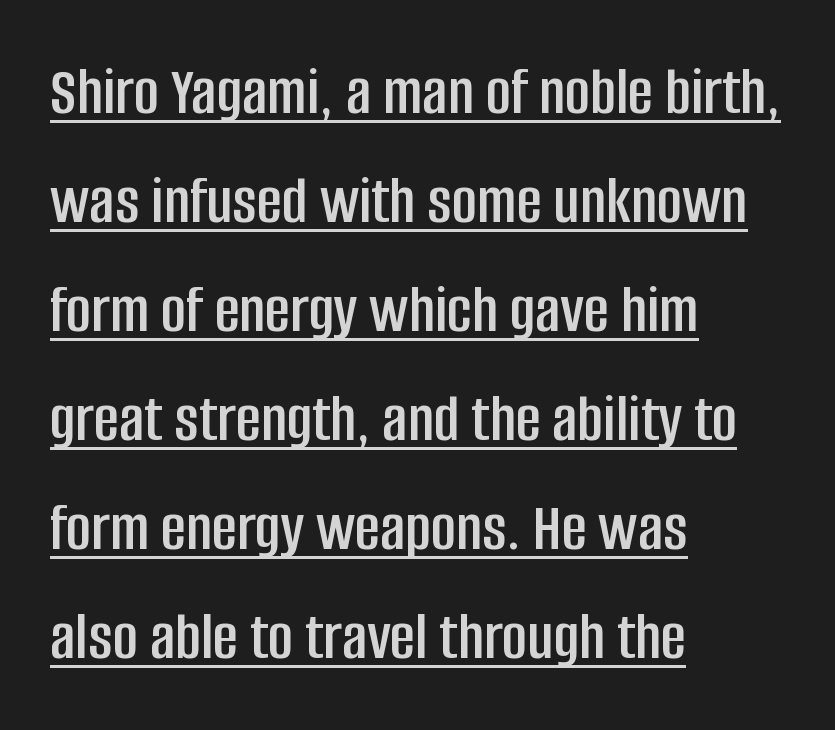
Do the letters lean? They stand straight. Spacing verdict: proportional, widths tailored to each character. The line texture is even and compact thanks to regular tracking. Honestly, the row spacing looks completely unremarkable. In CSS terms this would be text-align: left.
